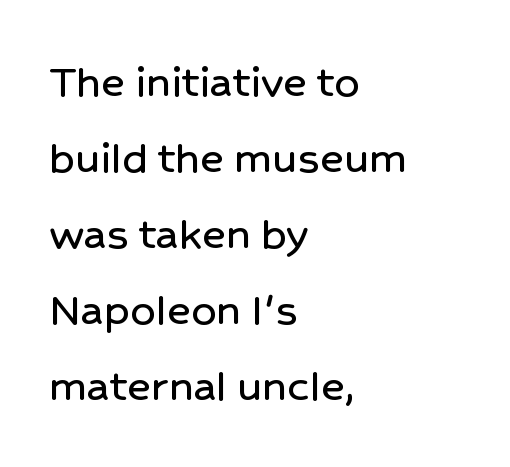
Q: Is the text italic (slanted)? A: No, it is upright.
Q: Is the typeface a serif or a sans-serif typeface? A: Sans-serif.
Q: Is the text underlined? A: No.
Q: How is the paragraph aligned? A: Left-aligned.
Q: Is the spacing between letters normal or unusually wide? A: Normal.
Q: Is the spacing between lines tight, normal or loose? A: Normal.
Q: Width (condensed, normal, or wide)? A: Normal.
Q: Stroke contrast? A: Low.
Q: x-height? A: Medium.
Q: Monospaced? A: No.
